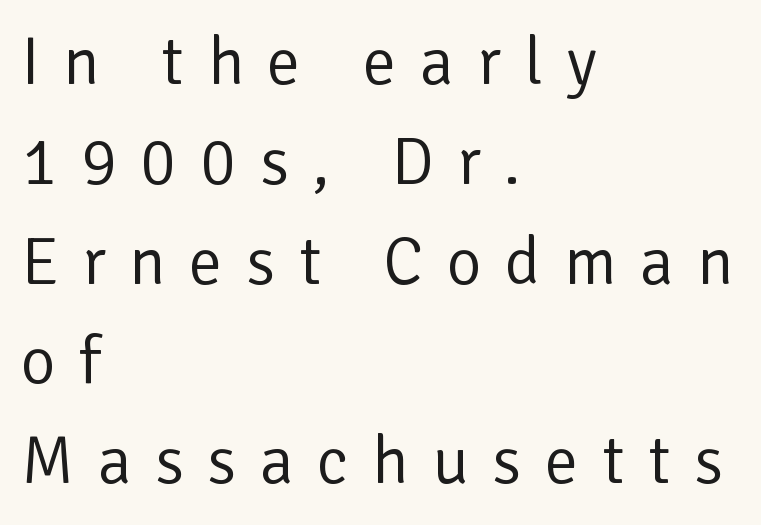
The typeface has the unassuming heft of standard copy or less. A typesetter would call this leading conventional body-copy spacing. Tracking value appears strongly positive — letters spread wide. This sample uses an upright cut, with every glyph sitting square on the baseline. The string is rendered with underlining switched off.
